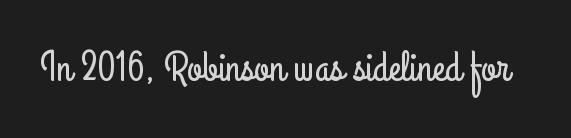
Here the designer chose a conventional face with non-uniform glyph widths. Words float on clear page, feet unadorned. The face used here is a sans, in the tradition of grotesques and geometrics. These lines keep a tight, regular rhythm from letter to letter.
